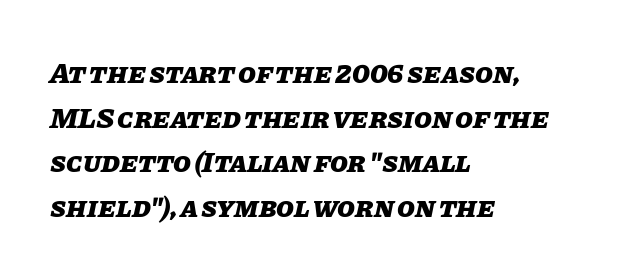
The glyphs are unaccompanied by any horizontal stroke below them. A typesetter would call this proportional, since set widths differ per character. Compared with a centered layout, this one pins lines to the left instead. Emphasis by weight is at full strength: bold.
